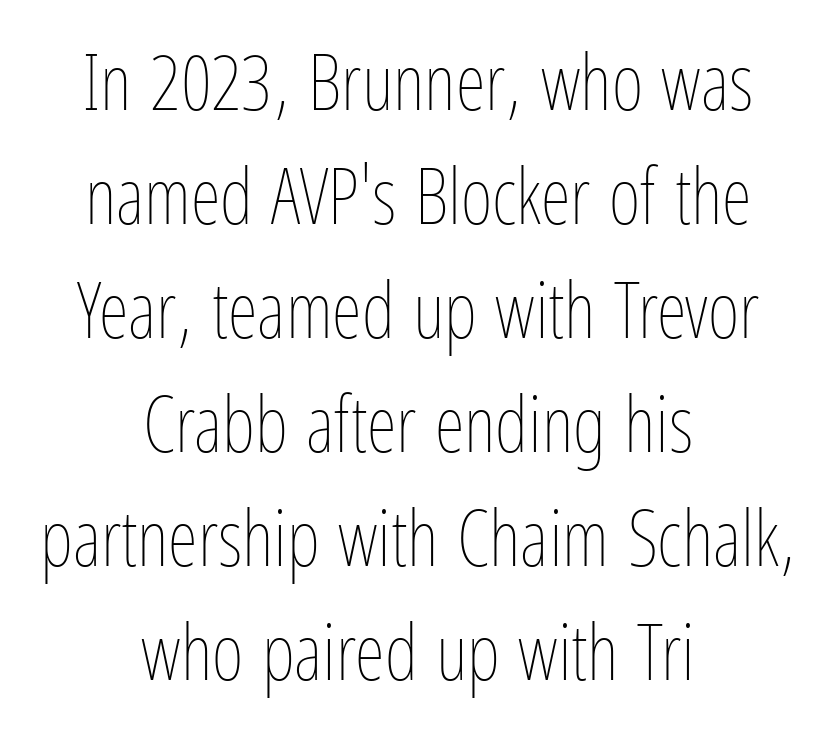
{"italic": "no", "bold": "no", "weight": "thin", "width": "condensed", "stroke_contrast": "low", "x_height": "medium", "monospaced": "no", "underline": "no", "align": "center", "line_spacing": "normal", "line_spacing_ratio": 1.48, "letter_spacing": "normal", "letter_spacing_em": 0.0, "glyph_px": 77}
